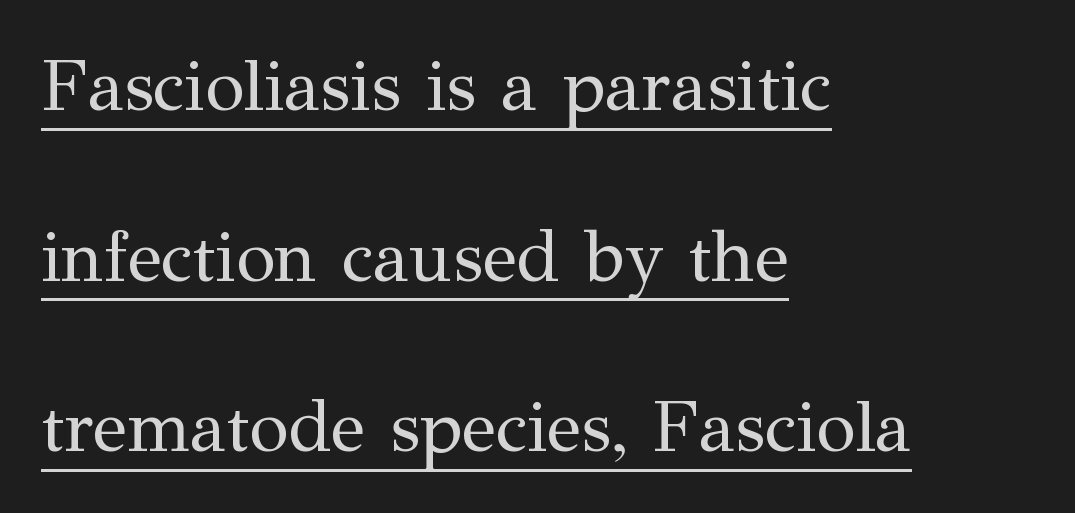
The image shows 72 px regular-weight serif type, upright; set left-aligned, loose line spacing (2.37x), normal letter spacing, underlined; medium stroke contrast and a medium x-height.
